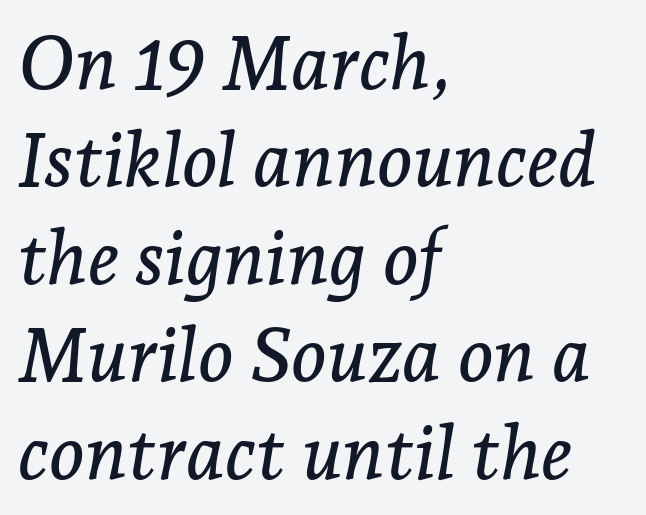
The image shows 75 px serif type, italic (leaning right); set left-aligned, normal line spacing (1.3x), normal letter spacing, not underlined; low stroke contrast and a medium x-height.
